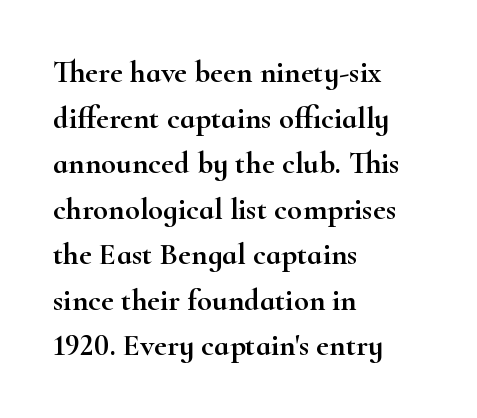
{"serif": "yes", "italic": "no", "width": "wide", "stroke_contrast": "high", "x_height": "small", "monospaced": "no", "underline": "no", "align": "left", "line_spacing": "normal", "line_spacing_ratio": 1.47, "letter_spacing": "normal", "letter_spacing_em": 0.0, "glyph_px": 31}
